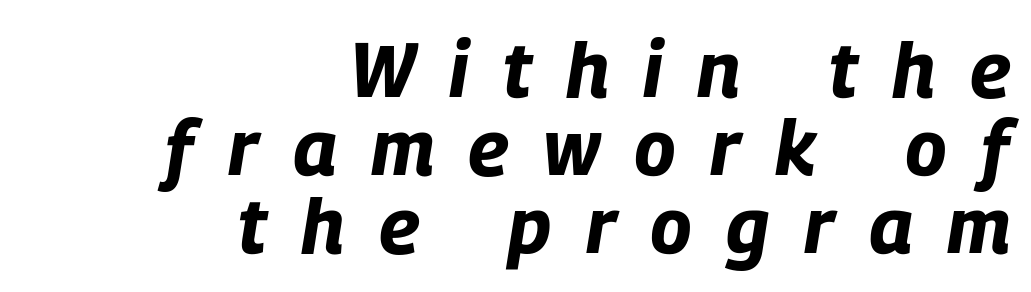
{"italic": "yes", "lean": "right", "slant_degrees": 9, "bold": "yes", "weight": "bold", "width": "condensed", "stroke_contrast": "low", "x_height": "large", "monospaced": "no", "underline": "no", "align": "right", "line_spacing": "tight", "line_spacing_ratio": 1.0, "letter_spacing": "wide", "letter_spacing_em": 0.44, "glyph_px": 78}
